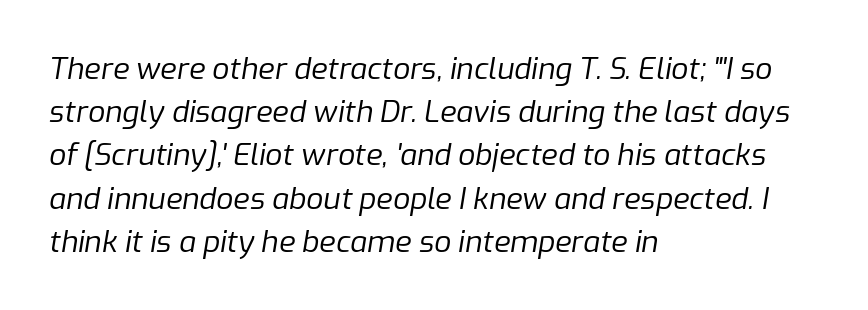
The image shows 30 px regular-weight type, italic (leaning right); set left-aligned, normal line spacing (1.44x), normal letter spacing, not underlined; low stroke contrast and a medium x-height.
